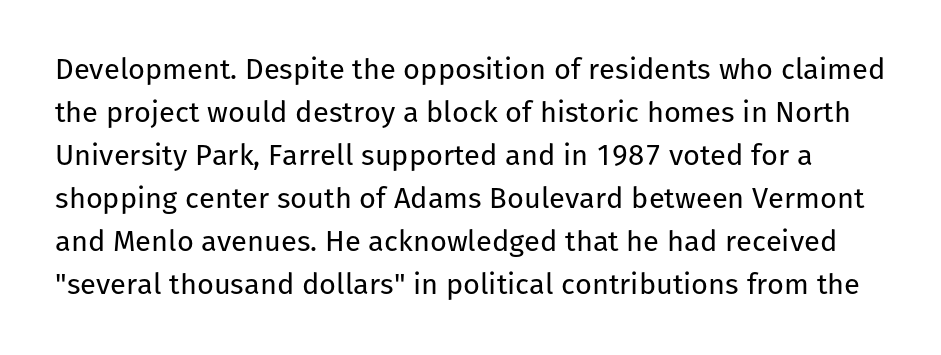
{"serif": "no", "italic": "no", "bold": "no", "weight": "regular", "width": "normal", "stroke_contrast": "low", "x_height": "medium", "monospaced": "no", "underline": "no", "line_spacing": "normal", "line_spacing_ratio": 1.48, "letter_spacing": "normal", "letter_spacing_em": 0.0, "glyph_px": 29}
